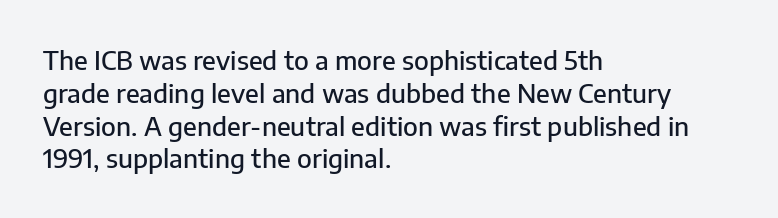
The image shows 26 px text type, upright; set left-aligned, normal line spacing (1.26x), normal letter spacing, not underlined.
